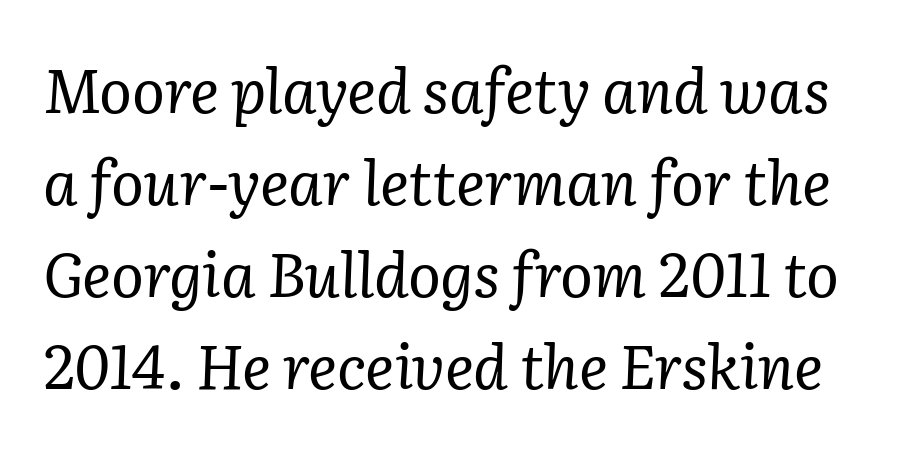
Q: Is the text bold? A: No.
Q: Is the text italic (slanted)? A: Yes, it leans right by about 2 degrees.
Q: Is the typeface a serif or a sans-serif typeface? A: Serif.
Q: Is the text underlined? A: No.
Q: Is the spacing between letters normal or unusually wide? A: Normal.
Q: Is the spacing between lines tight, normal or loose? A: Normal.
Q: Width (condensed, normal, or wide)? A: Normal.
Q: Stroke contrast? A: Low.
Q: x-height? A: Medium.
Q: Monospaced? A: No.
